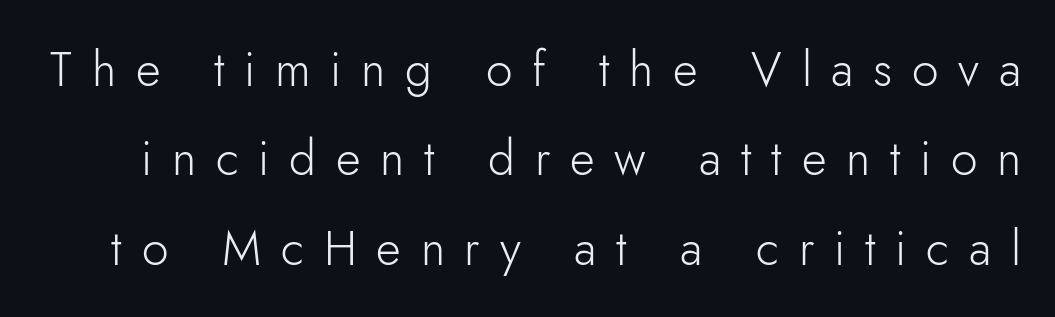
A typesetter would label this face a sans. This sample has the flowing, uneven cadence of proportional lettering. The specimen omits any rule beneath the text block's lines. Is the stroke heavy? The answer is a plain regular-or-lighter.
